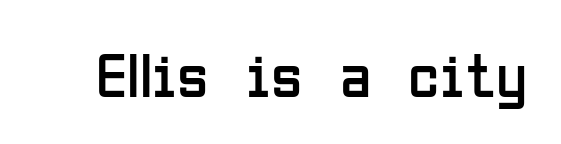
Q: Is the text bold? A: No.
Q: Is the text italic (slanted)? A: No, it is upright.
Q: Is the typeface a serif or a sans-serif typeface? A: Sans-serif.
Q: Is the text underlined? A: No.
Q: Is the spacing between letters normal or unusually wide? A: Normal.
Q: Width (condensed, normal, or wide)? A: Condensed.
Q: Stroke contrast? A: Low.
Q: x-height? A: Medium.
Q: Monospaced? A: No.
